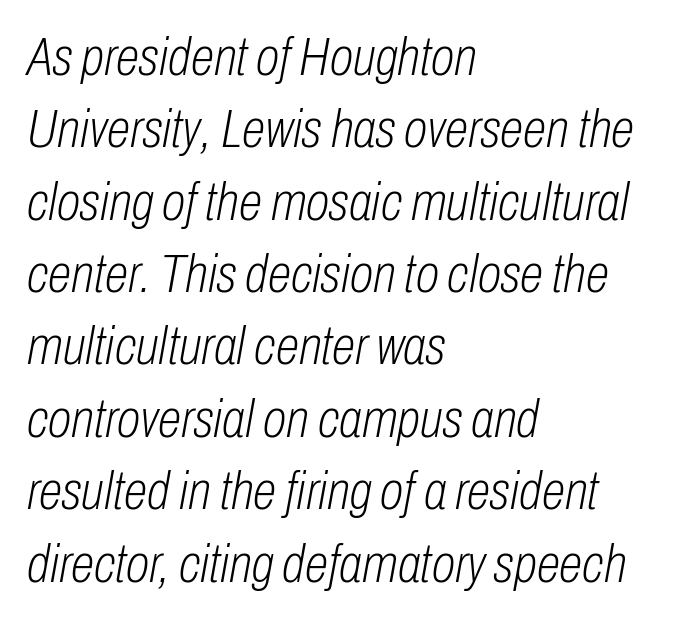
The image shows 54 px light, condensed type, italic (leaning right); set left-aligned, normal line spacing (1.34x), normal letter spacing, not underlined; low stroke contrast and a medium x-height.
